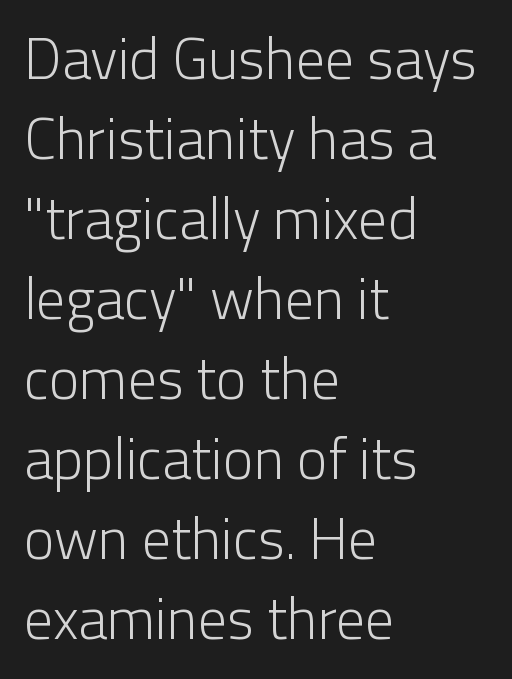
Q: Is the text bold? A: No.
Q: Is the text italic (slanted)? A: No, it is upright.
Q: Is the typeface a serif or a sans-serif typeface? A: Sans-serif.
Q: Is the text underlined? A: No.
Q: How is the paragraph aligned? A: Left-aligned.
Q: Is the spacing between letters normal or unusually wide? A: Normal.
Q: Is the spacing between lines tight, normal or loose? A: Normal.
Q: Width (condensed, normal, or wide)? A: Normal.
Q: Stroke contrast? A: Low.
Q: x-height? A: Medium.
Q: Monospaced? A: No.
